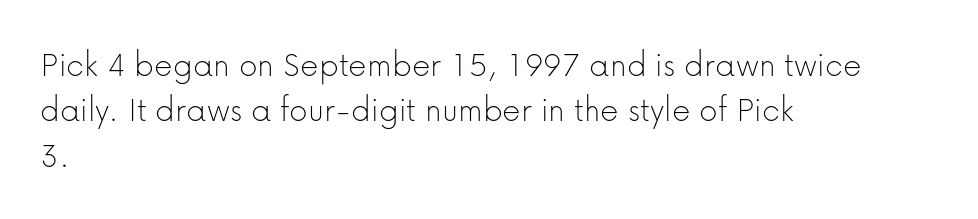
The image shows 36 px thin sans-serif type, upright; set left-aligned, normal line spacing (1.26x), normal letter spacing, not underlined; low stroke contrast and a medium x-height.
